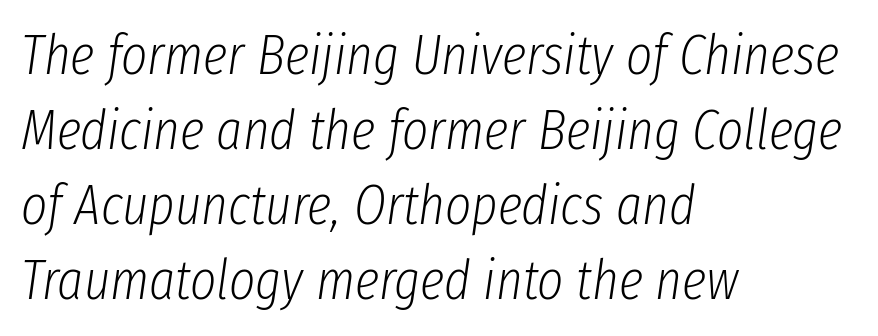
{"italic": "yes", "lean": "right", "slant_degrees": 8, "bold": "no", "weight": "light", "width": "condensed", "stroke_contrast": "low", "x_height": "medium", "monospaced": "no", "underline": "no", "align": "left", "line_spacing": "normal", "line_spacing_ratio": 1.34, "letter_spacing": "normal", "letter_spacing_em": 0.0, "glyph_px": 56}
